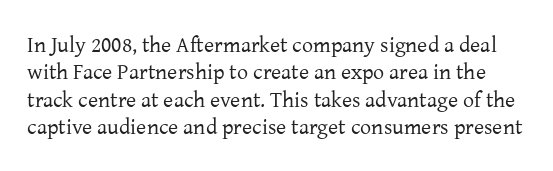
{"italic": "no", "bold": "no", "underline": "no", "line_spacing": "normal", "line_spacing_ratio": 1.25, "letter_spacing": "normal", "letter_spacing_em": 0.0, "glyph_px": 22}
